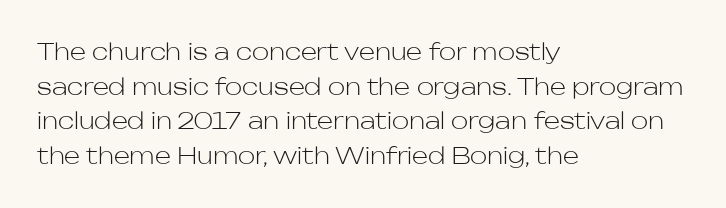
Q: Is the text bold? A: No.
Q: Is the text italic (slanted)? A: No, it is upright.
Q: Is the text underlined? A: No.
Q: How is the paragraph aligned? A: Left-aligned.
Q: Is the spacing between letters normal or unusually wide? A: Normal.
Q: Is the spacing between lines tight, normal or loose? A: Normal.
